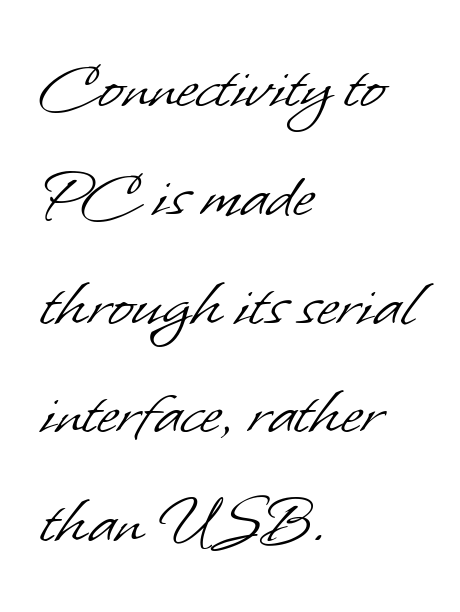
Compared with typical body copy, the letter spacing here is the same. Whoever set this chose a conventional vertical rhythm. The specimen omits any rule beneath the text block's lines. The passage shown is typed in a proportional face where columns would drift. The passage shown is typeset with a sans-serif family.
